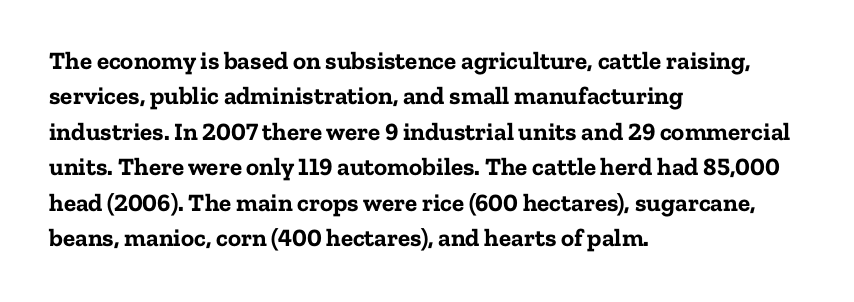
Q: Is the text bold? A: Yes.
Q: Is the text italic (slanted)? A: No, it is upright.
Q: Is the text underlined? A: No.
Q: How is the paragraph aligned? A: Left-aligned.
Q: Is the spacing between letters normal or unusually wide? A: Normal.
Q: Is the spacing between lines tight, normal or loose? A: Normal.
